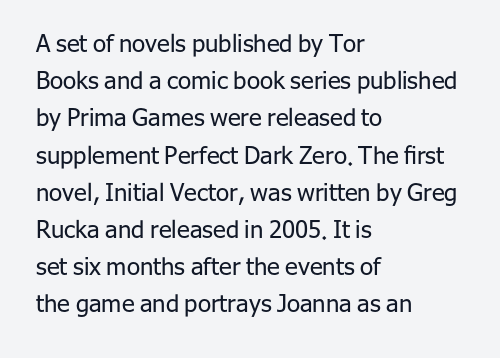
{"italic": "no", "bold": "no", "underline": "no", "align": "left", "line_spacing": "normal", "line_spacing_ratio": 1.55, "letter_spacing": "normal", "letter_spacing_em": 0.0, "glyph_px": 24}
